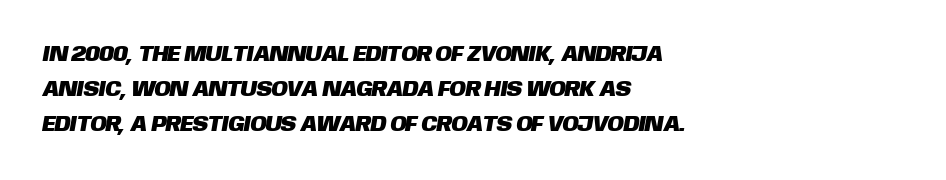
Layout note: lines flush left. Descenders are the only things crossing below the line. The vertical gap from one line to the next is medium. Caption: standard tracking, unaltered.
